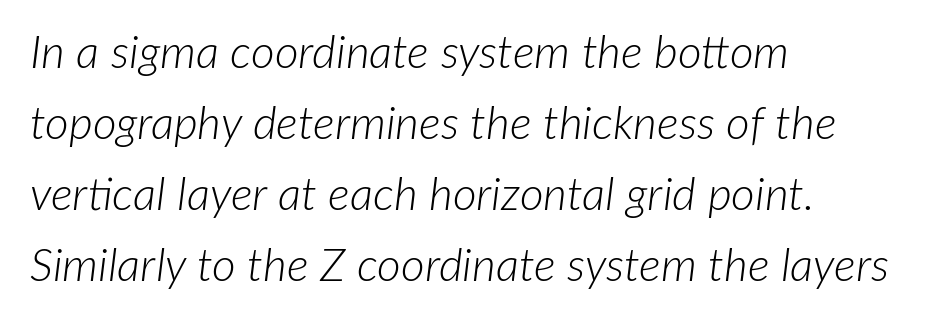
The image shows 46 px light type, italic (leaning right); set left-aligned, normal line spacing (1.54x), normal letter spacing, not underlined; low stroke contrast and a medium x-height.
